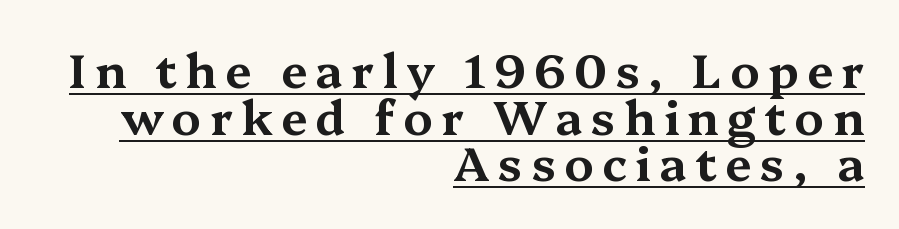
Are there feet on the stems? There are — it's a serif. Reading down the column, the eye jumps only a short way to each next line. This is the regular roman posture of the typeface. Notice how the passage keeps a crisp vertical edge on the right only. You can see a thin bar hugging the bottom of the glyphs. Is this a fixed-width face? No — the glyphs have proportional, varying widths.
